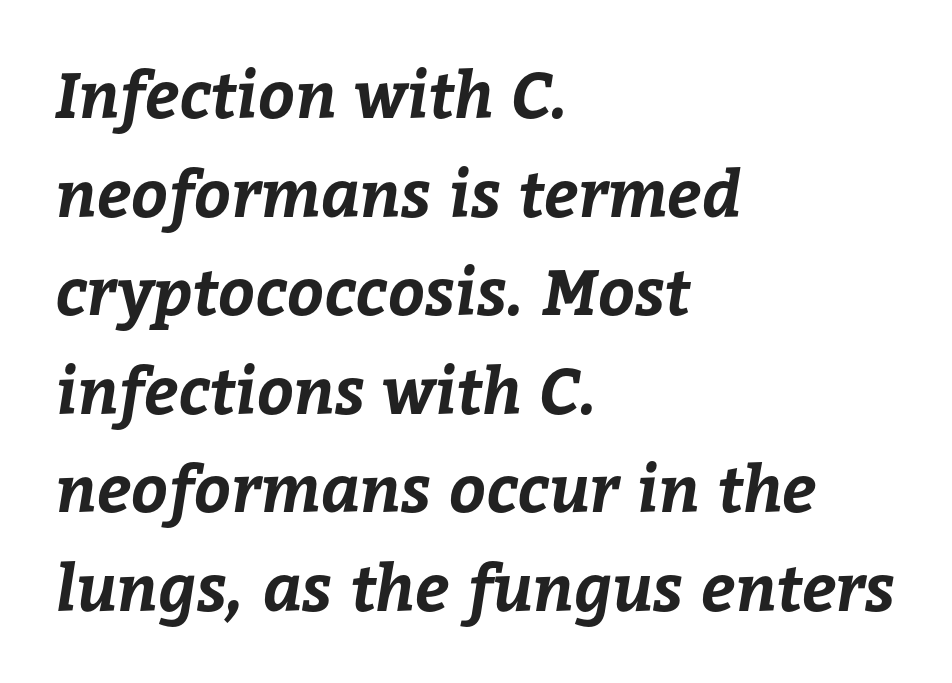
Leftover space on each line is placed entirely after the last word. A typesetter would call this leading conventional body-copy spacing. Compared with typical body copy, the letter spacing here is the same. Here the designer chose a conventional face with non-uniform glyph widths. Heavy, bold letterforms.
